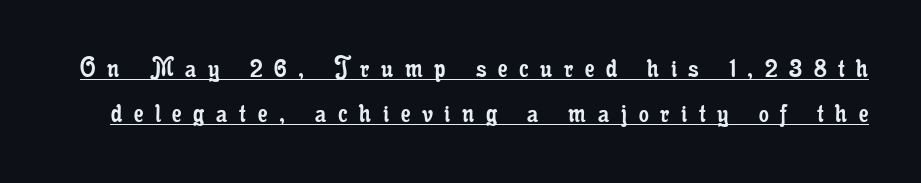
Q: Is the text bold? A: No.
Q: Is the text italic (slanted)? A: No, it is upright.
Q: Is the typeface a serif or a sans-serif typeface? A: Serif.
Q: Is the text underlined? A: Yes.
Q: Is the spacing between letters normal or unusually wide? A: Unusually wide.
Q: Is the spacing between lines tight, normal or loose? A: Normal.
Q: Width (condensed, normal, or wide)? A: Condensed.
Q: Stroke contrast? A: Low.
Q: x-height? A: Small.
Q: Monospaced? A: No.
